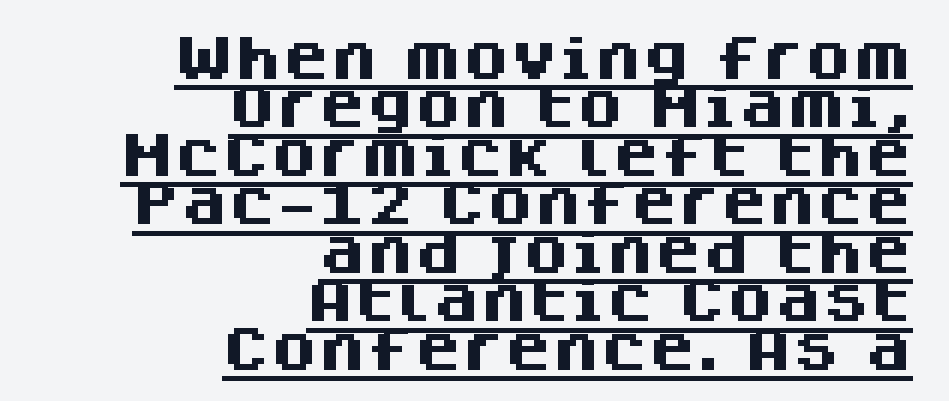
Q: Is the text bold? A: Yes.
Q: Is the text italic (slanted)? A: No, it is upright.
Q: Is the typeface a serif or a sans-serif typeface? A: Sans-serif.
Q: Is the text underlined? A: Yes.
Q: How is the paragraph aligned? A: Right-aligned.
Q: Is the spacing between letters normal or unusually wide? A: Normal.
Q: Is the spacing between lines tight, normal or loose? A: Tight.
Q: Width (condensed, normal, or wide)? A: Normal.
Q: Stroke contrast? A: Medium.
Q: x-height? A: Large.
Q: Monospaced? A: No.
